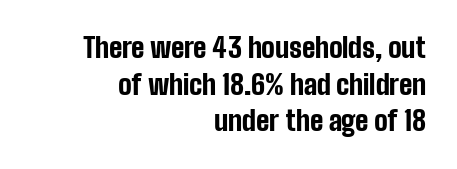
The image shows 27 px bold type, upright; set right-aligned, normal line spacing (1.36x), normal letter spacing, not underlined.
